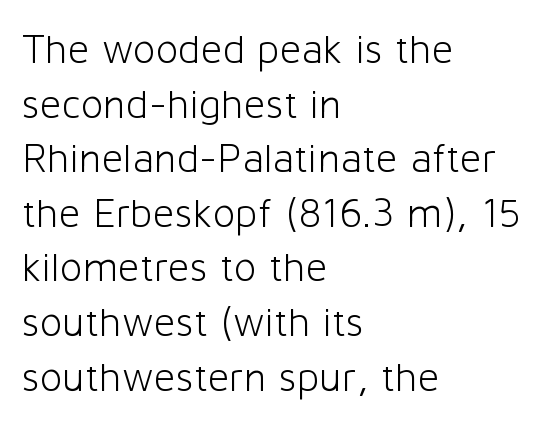
Serifs: no, the terminals of the letterforms are clean. Compared with a typical body face, this is equally light or lighter still. Line spacing here is normal. Each letter keeps its own natural width here, so spacing adapts to shape. Caption: multi-line text, flush left, ragged right.
